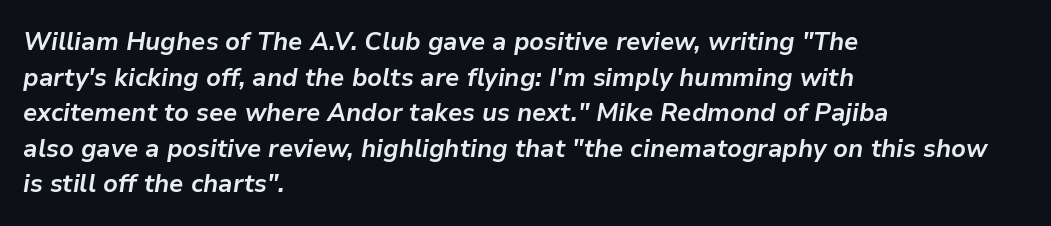
{"italic": "yes", "lean": "right", "slant_degrees": 9, "bold": "yes", "underline": "no", "align": "left", "line_spacing": "normal", "line_spacing_ratio": 1.37, "letter_spacing": "normal", "letter_spacing_em": 0.0, "glyph_px": 26}
